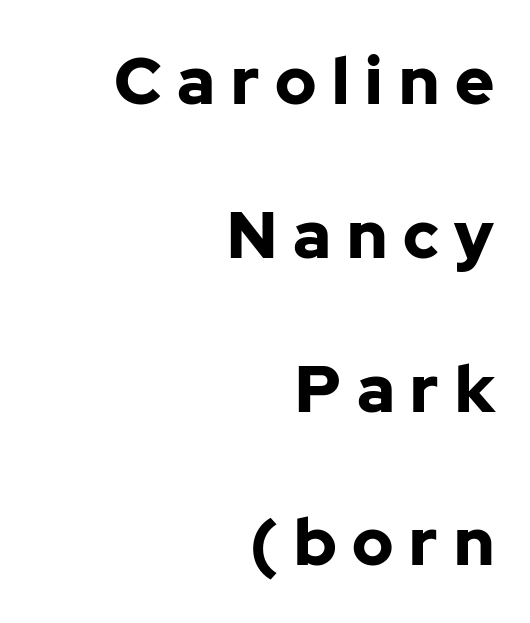
The zone under the glyphs is completely vacant. The block of text is sparse from top to bottom, with ample space between rows. In terms of posture, this sample is upright. The gaps between neighbouring characters are conspicuously large. The glyphs have the mass of a bold cut.
